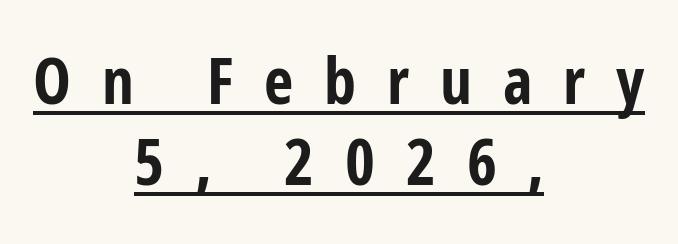
{"serif": "no", "italic": "no", "bold": "yes", "weight": "bold", "width": "condensed", "stroke_contrast": "low", "x_height": "medium", "monospaced": "no", "underline": "yes", "align": "center", "line_spacing": "normal", "line_spacing_ratio": 1.27, "letter_spacing": "wide", "letter_spacing_em": 0.48, "glyph_px": 64}
